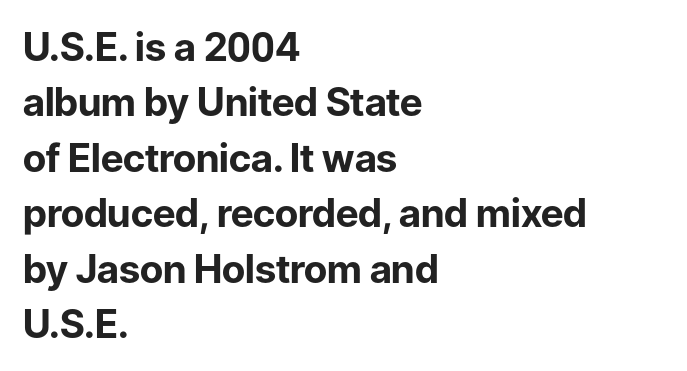
Is the type bold? Yes — the strokes are clearly thick and heavy. The rendering uses a moderate line-height, typical for paragraphs. The axis of the letterforms is exactly vertical. The area under the type is left untouched. A classic flush-left, rag-right setting is used for this passage.
